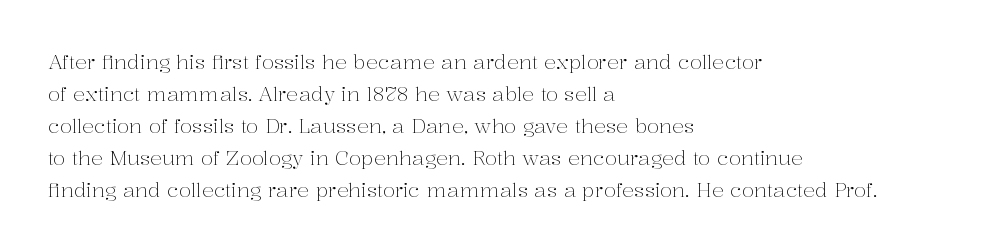
Caption: standard tracking, unaltered. The line-height multiplier appears to be the usual default. Type without underlining. This sample uses an upright cut, with every glyph sitting square on the baseline. This rendering uses left alignment, leaving the right contour irregular. The characters are drawn with everyday or finer stroke widths.
